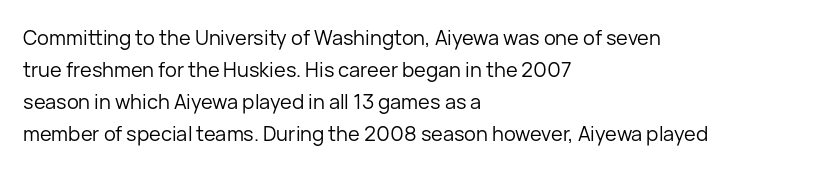
Caption: standard tracking, unaltered. The line-height multiplier appears to be the usual default. Type without underlining. This sample uses an upright cut, with every glyph sitting square on the baseline. This rendering uses left alignment, leaving the right contour irregular. The characters are drawn with everyday or finer stroke widths.
